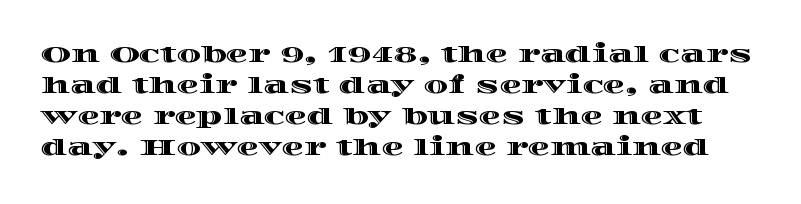
{"italic": "no", "underline": "no", "line_spacing": "normal", "line_spacing_ratio": 1.41, "letter_spacing": "normal", "letter_spacing_em": 0.0, "glyph_px": 22}
